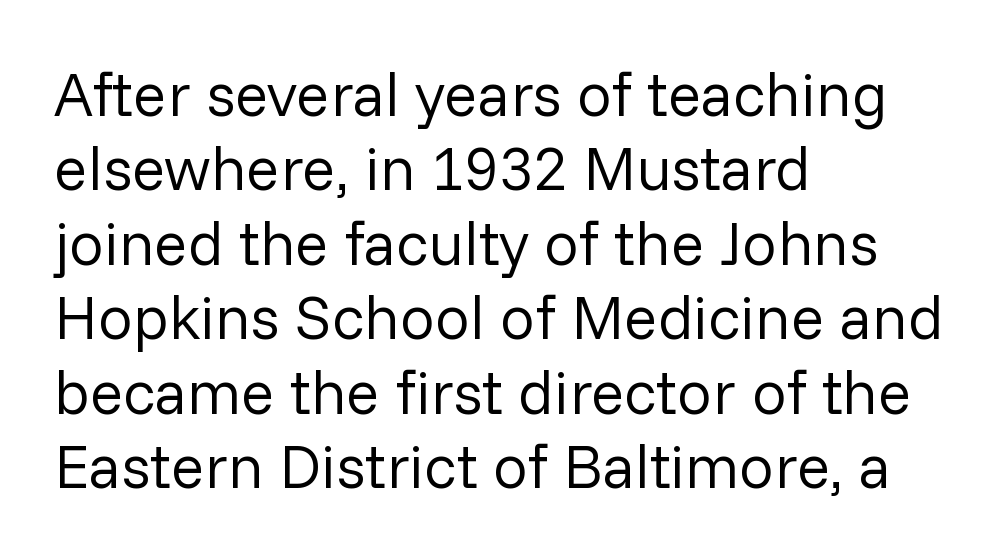
Q: Is the text bold? A: No.
Q: Is the text italic (slanted)? A: No, it is upright.
Q: Is the typeface a serif or a sans-serif typeface? A: Sans-serif.
Q: Is the text underlined? A: No.
Q: How is the paragraph aligned? A: Left-aligned.
Q: Is the spacing between letters normal or unusually wide? A: Normal.
Q: Width (condensed, normal, or wide)? A: Normal.
Q: Stroke contrast? A: Low.
Q: x-height? A: Medium.
Q: Monospaced? A: No.
